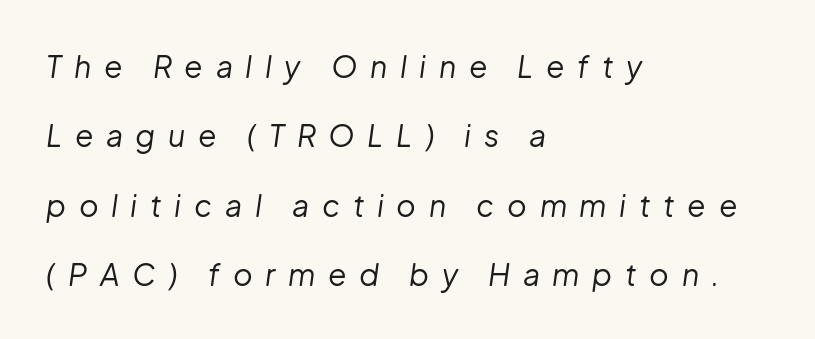
The image shows 30 px regular-weight type, italic (leaning right); set left-aligned, loose line spacing (2.31x), unusually wide letter spacing (+0.42 em), not underlined; low stroke contrast and a medium x-height.
